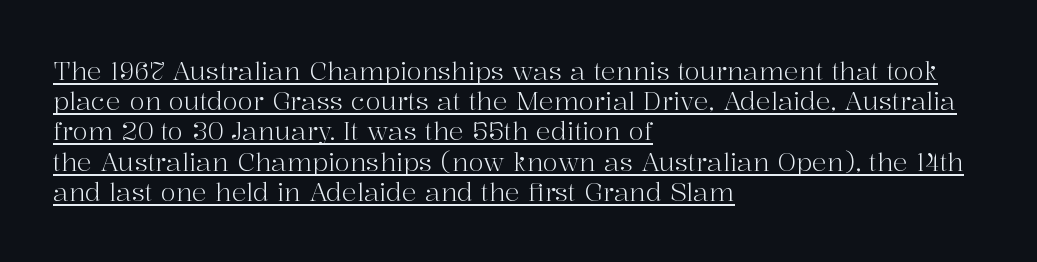
{"italic": "no", "bold": "no", "underline": "yes", "align": "left", "line_spacing_ratio": 1.21, "letter_spacing": "normal", "letter_spacing_em": 0.0, "glyph_px": 25}
